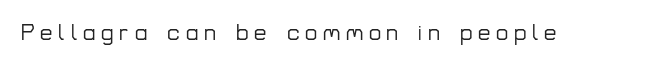
The type is letterspaced generously, with wide tracking. This rendering features lettering with no underline. Notice how the stems are strictly vertical — no italics here.
